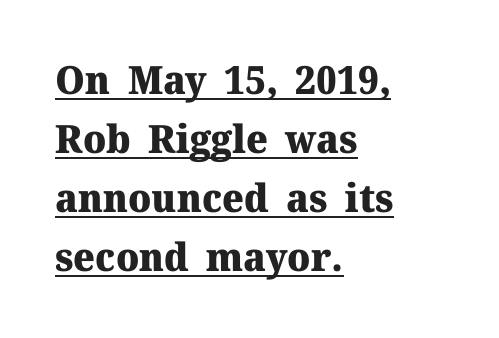
You'd pick this weight for a headline — it's a proper bold. Rows of type keep a routine distance in the vertical direction. Visually the block forms a straight wall on the left and a jagged coastline on the right. This sample has the flowing, uneven cadence of proportional lettering. Underline: present.
